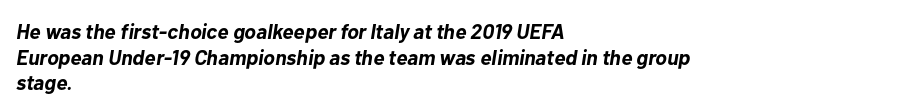
Q: Is the text bold? A: Yes.
Q: Is the text italic (slanted)? A: Yes, it leans right by about 10 degrees.
Q: Is the text underlined? A: No.
Q: How is the paragraph aligned? A: Left-aligned.
Q: Is the spacing between letters normal or unusually wide? A: Normal.
